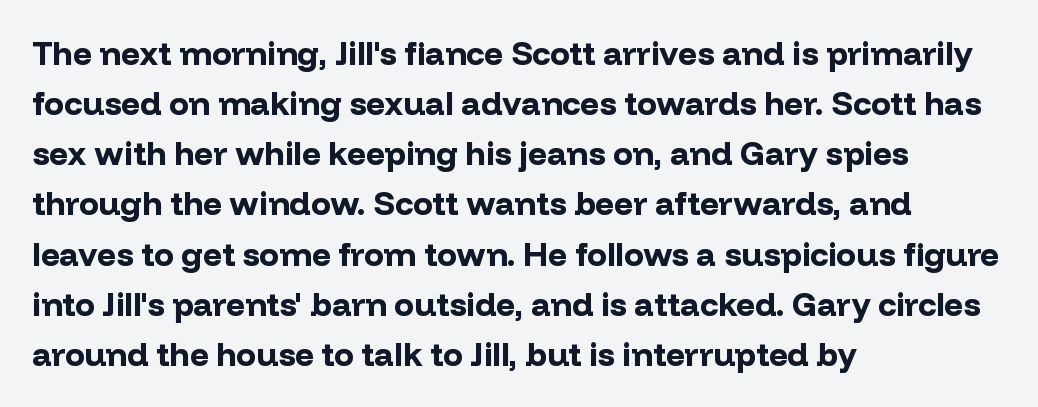
Q: Is the text bold? A: Yes.
Q: Is the text italic (slanted)? A: No, it is upright.
Q: Is the typeface a serif or a sans-serif typeface? A: Sans-serif.
Q: Is the text underlined? A: No.
Q: How is the paragraph aligned? A: Left-aligned.
Q: Is the spacing between letters normal or unusually wide? A: Normal.
Q: Is the spacing between lines tight, normal or loose? A: Normal.
Q: Width (condensed, normal, or wide)? A: Normal.
Q: Stroke contrast? A: Low.
Q: x-height? A: Medium.
Q: Monospaced? A: No.
